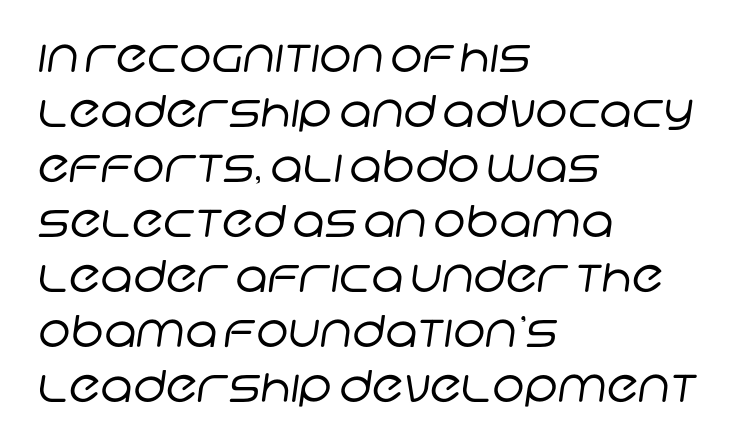
Observe the absence of serifs on each vertical stroke in this sample. Reading down the column, the eye jumps a familiar distance to each next line. Bold? No — there's no thickening of the strokes. No word sits above an underline. Does extra space separate the letters? No, they use regular spacing.
